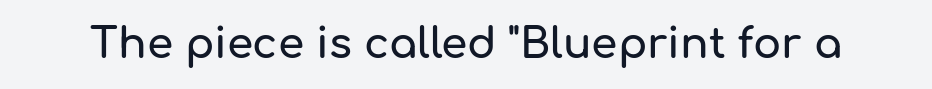
Is there any slant? The stems are plumb. Default kerning and tracking; the words read as compact shapes. Think of a printed novel: that variable character pitch is what you see here. You can tell from the bare stems that sans-serif type was used. Descenders are the only things crossing below the line.
